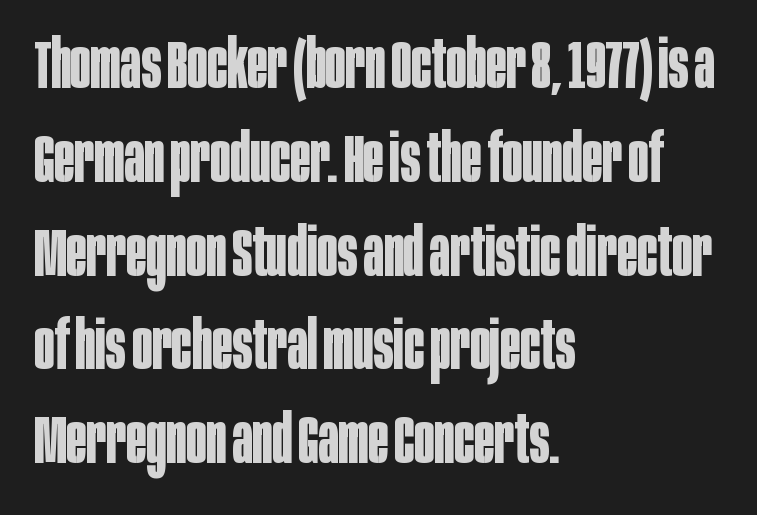
The image shows 67 px bold, condensed sans-serif type, upright; set left-aligned, normal line spacing (1.4x), normal letter spacing, not underlined; low stroke contrast and a large x-height.
